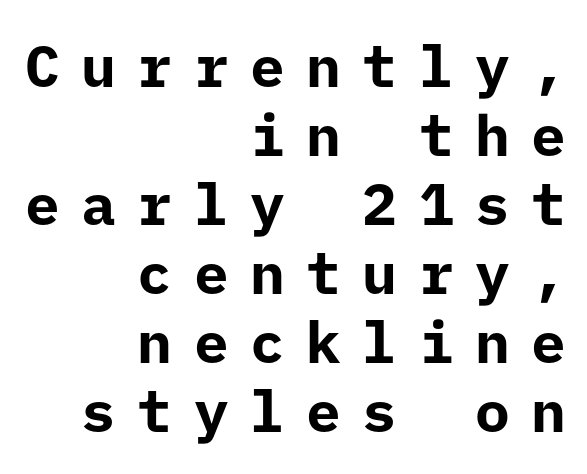
Q: Is the text bold? A: Yes.
Q: Is the text italic (slanted)? A: No, it is upright.
Q: Is the typeface a serif or a sans-serif typeface? A: Sans-serif.
Q: Is the text underlined? A: No.
Q: How is the paragraph aligned? A: Right-aligned.
Q: Is the spacing between letters normal or unusually wide? A: Unusually wide.
Q: Width (condensed, normal, or wide)? A: Normal.
Q: Stroke contrast? A: Low.
Q: x-height? A: Medium.
